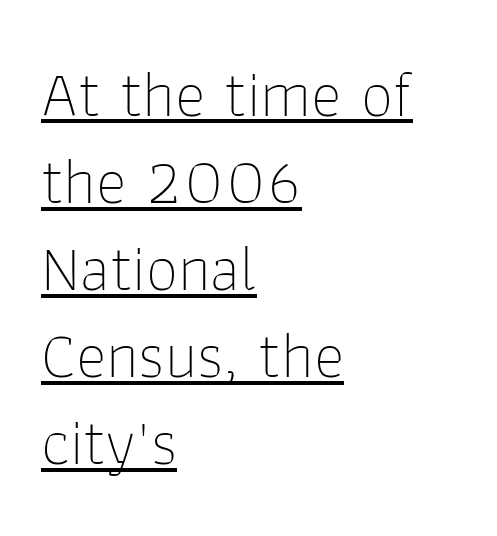
Q: Is the text bold? A: No.
Q: Is the text italic (slanted)? A: No, it is upright.
Q: Is the typeface a serif or a sans-serif typeface? A: Sans-serif.
Q: Is the text underlined? A: Yes.
Q: How is the paragraph aligned? A: Left-aligned.
Q: Is the spacing between letters normal or unusually wide? A: Normal.
Q: Is the spacing between lines tight, normal or loose? A: Normal.
Q: Width (condensed, normal, or wide)? A: Normal.
Q: Stroke contrast? A: Low.
Q: x-height? A: Medium.
Q: Monospaced? A: No.
